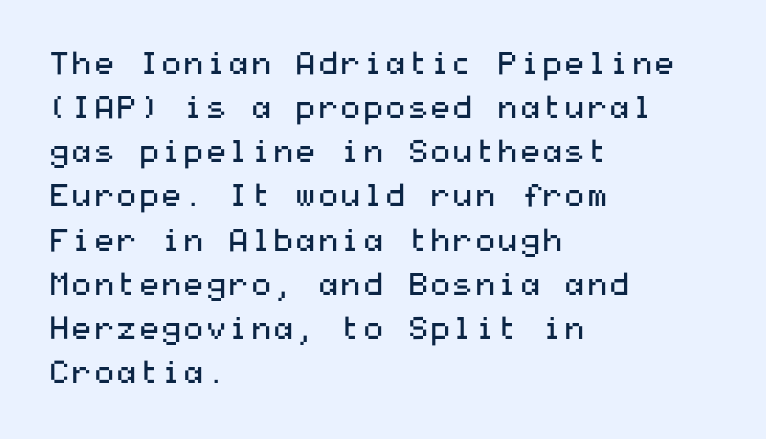
{"serif": "no", "italic": "no", "bold": "no", "weight": "regular", "width": "wide", "stroke_contrast": "medium", "x_height": "medium", "underline": "no", "align": "left", "line_spacing": "normal", "line_spacing_ratio": 1.38, "letter_spacing": "normal", "letter_spacing_em": 0.0, "glyph_px": 32}
